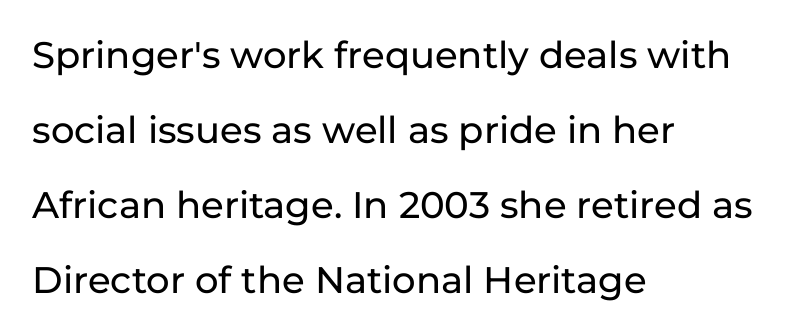
{"serif": "no", "italic": "no", "width": "normal", "stroke_contrast": "low", "x_height": "medium", "monospaced": "no", "underline": "no", "align": "left", "line_spacing": "loose", "line_spacing_ratio": 2.03, "letter_spacing": "normal", "letter_spacing_em": 0.0, "glyph_px": 37}
